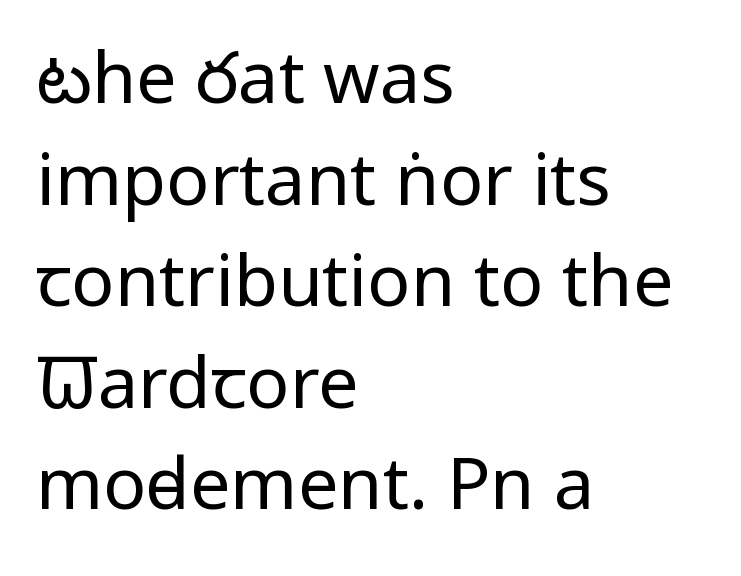
Is this a fixed-width face? No — the glyphs have proportional, varying widths. This reads as an unemphasized weight, regular at the heaviest. The lines sit at an ordinary, default distance from one another. Vertical strokes here are truly vertical. Caption: multi-line text, flush left, ragged right. The baseline area is clear.
